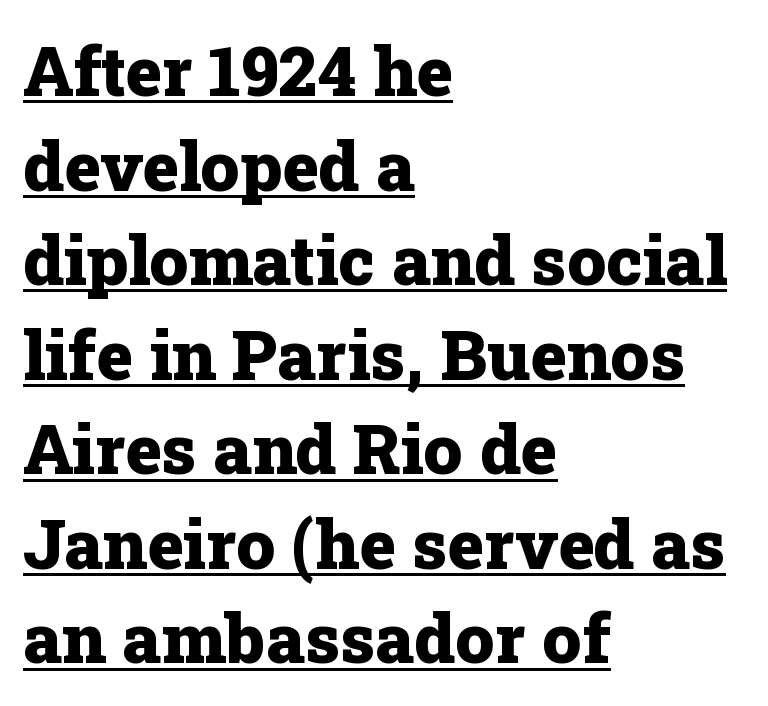
The image shows 69 px heavy serif type, upright; set left-aligned, normal line spacing (1.37x), normal letter spacing, underlined; low stroke contrast and a medium x-height.
